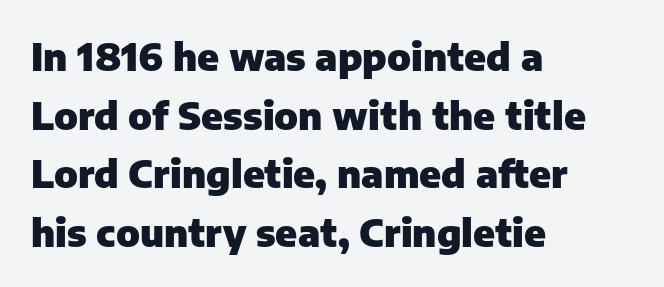
Q: Is the text bold? A: Yes.
Q: Is the text italic (slanted)? A: No, it is upright.
Q: Is the typeface a serif or a sans-serif typeface? A: Sans-serif.
Q: Is the text underlined? A: No.
Q: How is the paragraph aligned? A: Left-aligned.
Q: Is the spacing between letters normal or unusually wide? A: Normal.
Q: Is the spacing between lines tight, normal or loose? A: Normal.
Q: Width (condensed, normal, or wide)? A: Normal.
Q: Stroke contrast? A: Low.
Q: x-height? A: Medium.
Q: Monospaced? A: No.
